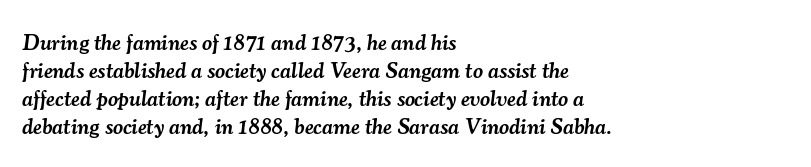
Q: Is the text bold? A: Semi-bold.
Q: Is the text italic (slanted)? A: Yes, it leans right by about 7 degrees.
Q: Is the text underlined? A: No.
Q: How is the paragraph aligned? A: Left-aligned.
Q: Is the spacing between letters normal or unusually wide? A: Normal.
Q: Is the spacing between lines tight, normal or loose? A: Normal.
